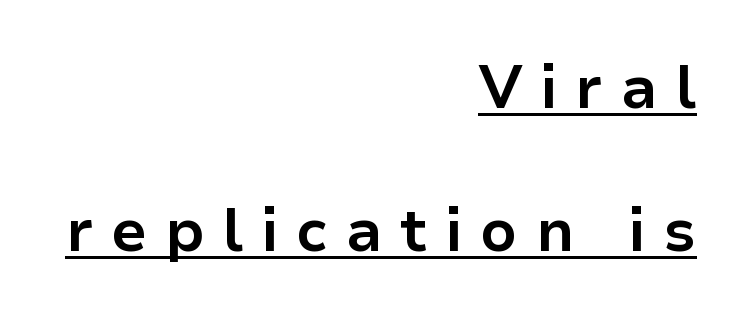
{"serif": "no", "italic": "no", "bold": "yes", "weight": "bold", "width": "normal", "stroke_contrast": "low", "x_height": "medium", "monospaced": "no", "underline": "yes", "align": "right", "line_spacing": "loose", "line_spacing_ratio": 2.38, "letter_spacing": "wide", "letter_spacing_em": 0.3, "glyph_px": 60}
